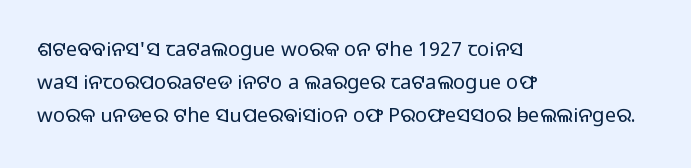
Q: Is the text bold? A: No.
Q: Is the text italic (slanted)? A: No, it is upright.
Q: Is the text underlined? A: No.
Q: How is the paragraph aligned? A: Left-aligned.
Q: Is the spacing between letters normal or unusually wide? A: Normal.
Q: Is the spacing between lines tight, normal or loose? A: Normal.
